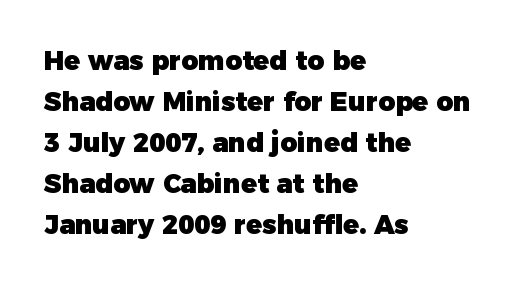
The image shows 26 px bold type, upright; set left-aligned, normal line spacing (1.58x), normal letter spacing, not underlined.
